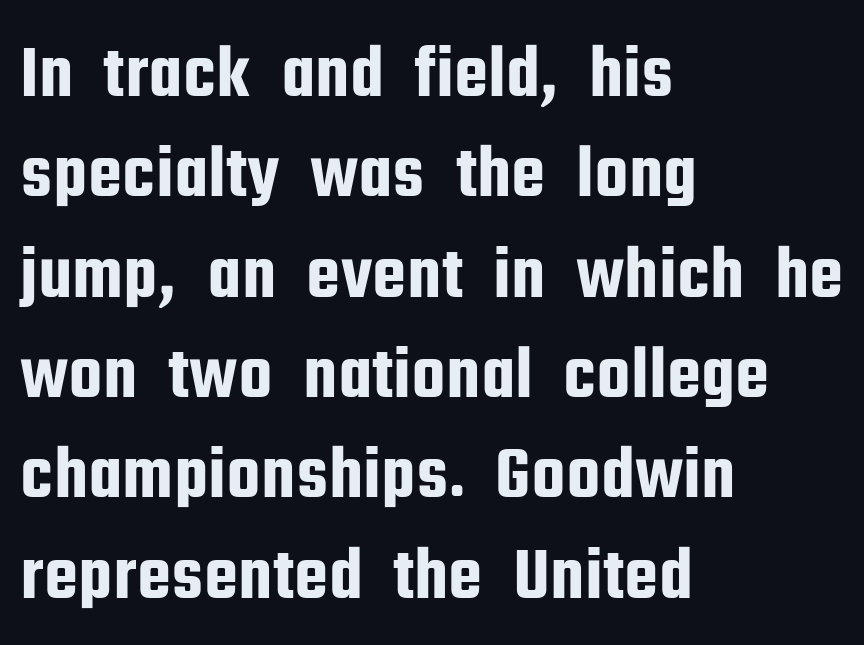
Note the varied advance widths — an 'i' is clearly narrower than an 'm'. The typography opts for an upright posture over an oblique one. The strip under each line holds only bare page. Does the type have serifs? No, each stem ends abruptly.
